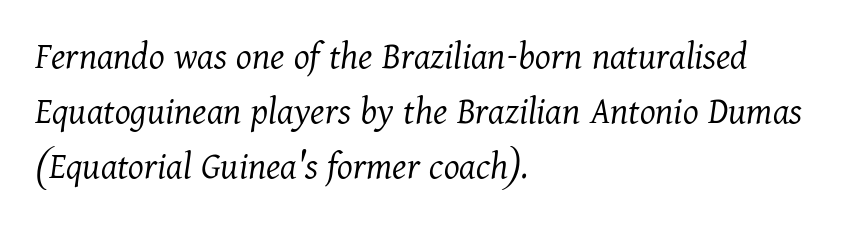
The image shows 40 px light serif type, italic (leaning right); set left-aligned, normal line spacing (1.38x), normal letter spacing, not underlined; medium stroke contrast and a medium x-height.
